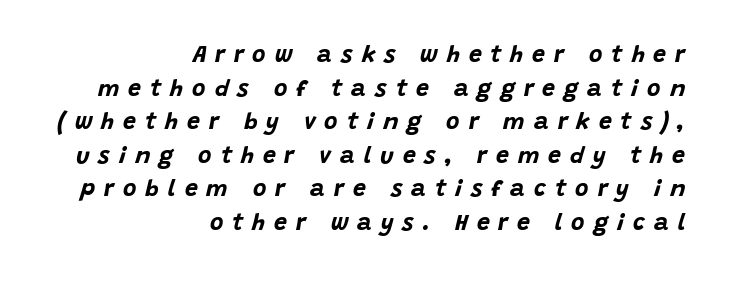
Q: Is the text bold? A: Yes.
Q: Is the text italic (slanted)? A: Yes, it leans right by about 15 degrees.
Q: Is the text underlined? A: No.
Q: How is the paragraph aligned? A: Right-aligned.
Q: Is the spacing between letters normal or unusually wide? A: Unusually wide.
Q: Is the spacing between lines tight, normal or loose? A: Normal.
